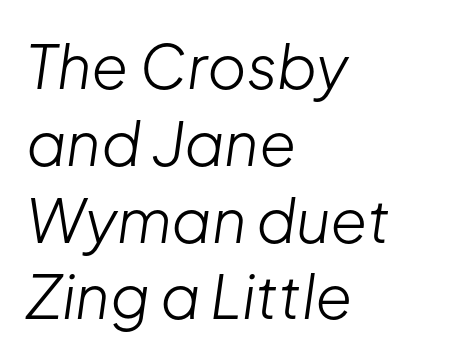
{"italic": "yes", "lean": "right", "slant_degrees": 8, "bold": "no", "weight": "light", "width": "normal", "stroke_contrast": "low", "x_height": "medium", "monospaced": "no", "underline": "no", "align": "left", "line_spacing": "normal", "line_spacing_ratio": 1.28, "letter_spacing": "normal", "letter_spacing_em": 0.0, "glyph_px": 60}
